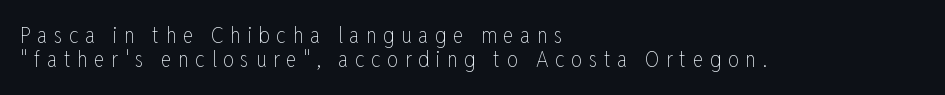
{"italic": "no", "bold": "no", "underline": "no", "align": "left", "line_spacing": "tight", "line_spacing_ratio": 1.1, "letter_spacing": "wide", "letter_spacing_em": 0.3, "glyph_px": 22}
